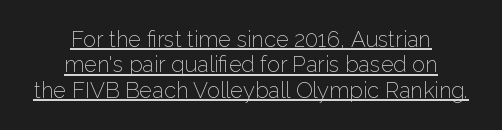
The image shows 22 px text type, upright; set centered, tight line spacing (1.15x), normal letter spacing, underlined.
